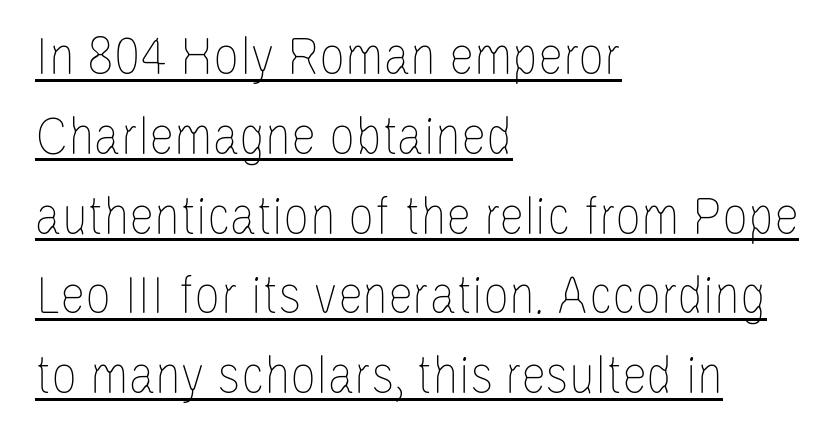
{"italic": "no", "bold": "no", "weight": "thin", "width": "condensed", "stroke_contrast": "low", "x_height": "large", "monospaced": "no", "underline": "yes", "align": "left", "line_spacing": "normal", "line_spacing_ratio": 1.4, "letter_spacing": "normal", "letter_spacing_em": 0.0, "glyph_px": 57}
